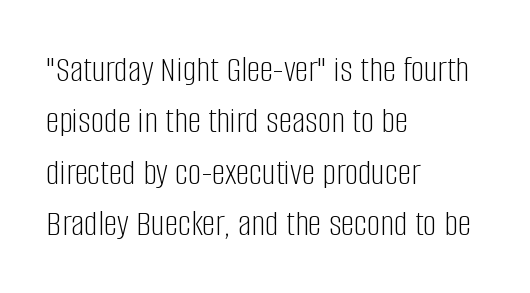
Q: Is the text bold? A: No.
Q: Is the text italic (slanted)? A: No, it is upright.
Q: Is the typeface a serif or a sans-serif typeface? A: Sans-serif.
Q: Is the text underlined? A: No.
Q: How is the paragraph aligned? A: Left-aligned.
Q: Is the spacing between letters normal or unusually wide? A: Normal.
Q: Is the spacing between lines tight, normal or loose? A: Normal.
Q: Width (condensed, normal, or wide)? A: Condensed.
Q: Stroke contrast? A: Low.
Q: x-height? A: Large.
Q: Monospaced? A: No.
